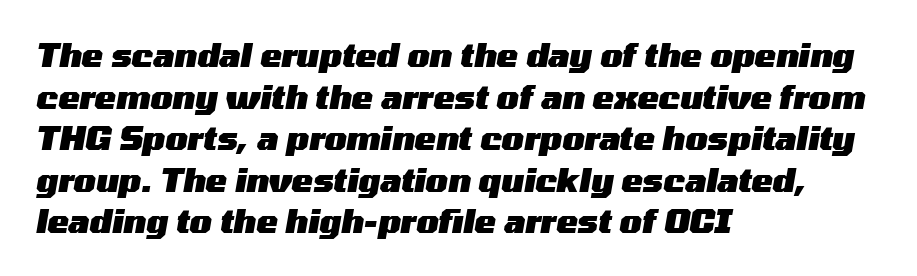
{"italic": "yes", "lean": "right", "slant_degrees": 10, "bold": "yes", "weight": "heavy", "width": "wide", "stroke_contrast": "medium", "x_height": "medium", "monospaced": "no", "underline": "no", "align": "left", "line_spacing": "normal", "line_spacing_ratio": 1.3, "letter_spacing": "normal", "letter_spacing_em": 0.0, "glyph_px": 32}
